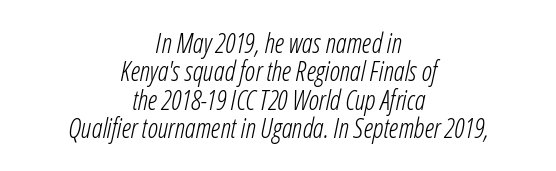
The image shows 27 px text type, italic (leaning right); set centered, tight line spacing (1.05x), normal letter spacing, not underlined.
